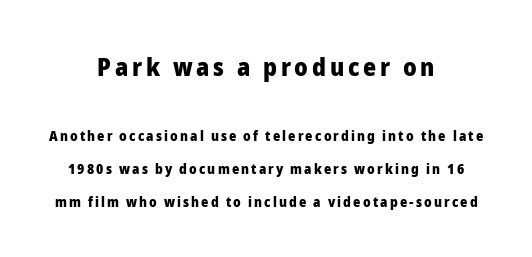
{"italic": "no", "bold": "yes", "underline": "no", "align": "center", "line_spacing": "loose", "line_spacing_ratio": 2.36, "larger_block": "first", "size_ratio": 1.79, "glyph_px": 25}
